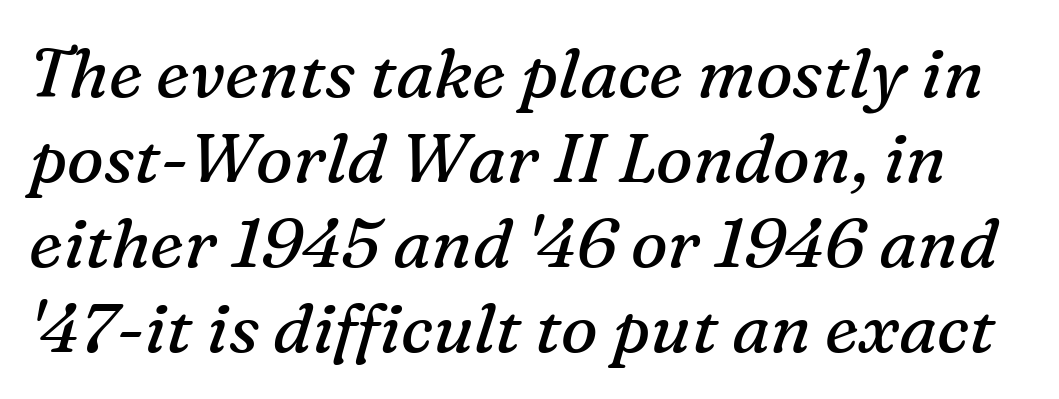
The image shows 69 px regular-weight serif type, italic (leaning right); set line spacing 1.23x, normal letter spacing, not underlined; medium stroke contrast and a medium x-height.
